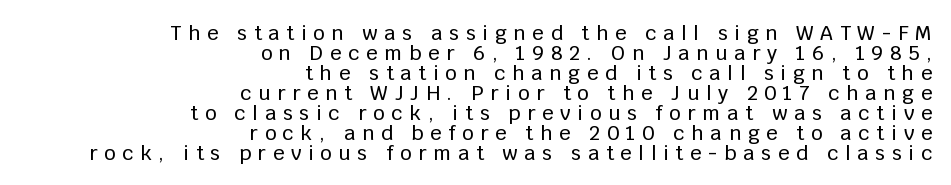
The image shows 20 px text type, upright; set right-aligned, tight line spacing (1.0x), unusually wide letter spacing (+0.34 em), not underlined.
